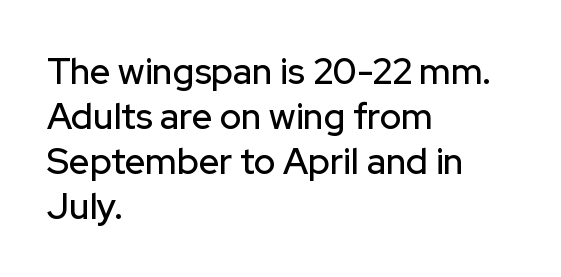
{"serif": "no", "italic": "no", "width": "normal", "stroke_contrast": "low", "x_height": "medium", "monospaced": "no", "underline": "no", "align": "left", "line_spacing": "normal", "line_spacing_ratio": 1.25, "letter_spacing": "normal", "letter_spacing_em": 0.0, "glyph_px": 36}
